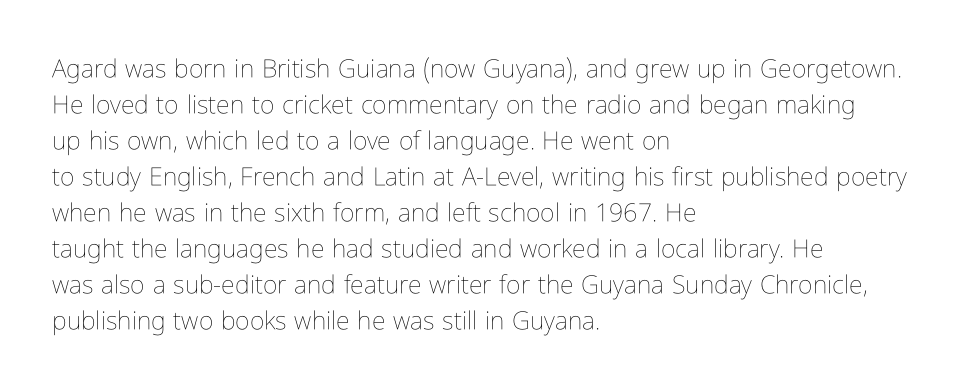
Q: Is the text bold? A: No.
Q: Is the text italic (slanted)? A: No, it is upright.
Q: Is the text underlined? A: No.
Q: How is the paragraph aligned? A: Left-aligned.
Q: Is the spacing between letters normal or unusually wide? A: Normal.
Q: Is the spacing between lines tight, normal or loose? A: Normal.
